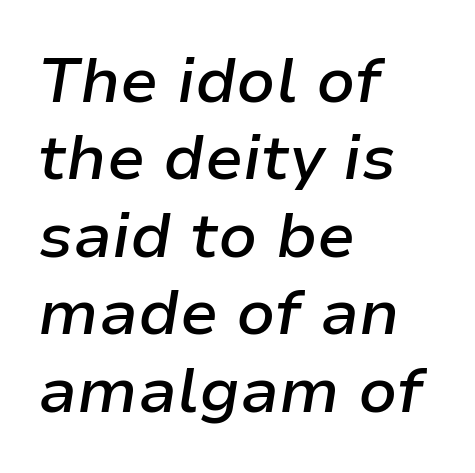
Q: Is the text bold? A: Semi-bold.
Q: Is the text italic (slanted)? A: Yes, it leans right by about 9 degrees.
Q: Is the text underlined? A: No.
Q: How is the paragraph aligned? A: Left-aligned.
Q: Is the spacing between letters normal or unusually wide? A: Normal.
Q: Width (condensed, normal, or wide)? A: Normal.
Q: Stroke contrast? A: Low.
Q: x-height? A: Medium.
Q: Monospaced? A: No.
